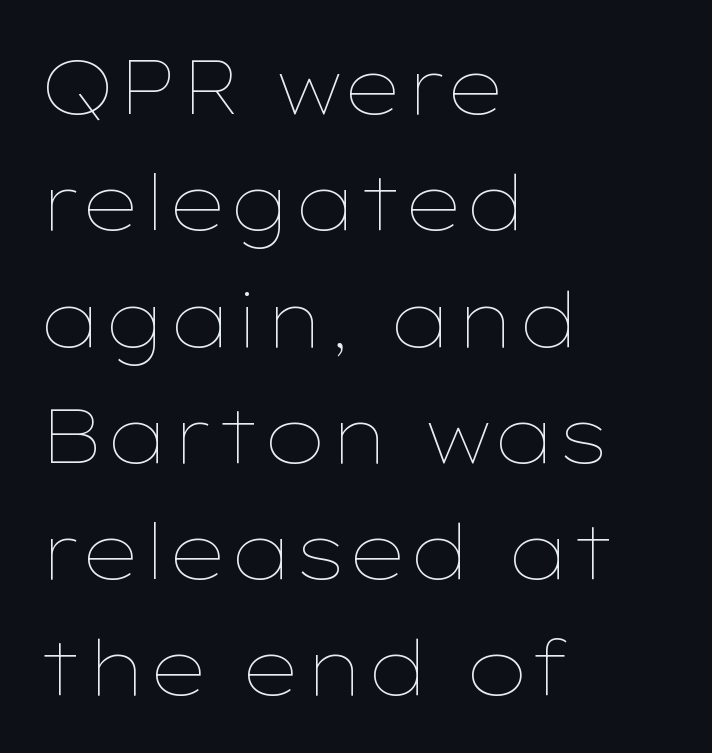
The image shows 76 px thin, wide type, upright; set left-aligned, normal line spacing (1.53x), normal letter spacing, not underlined; low stroke contrast and a medium x-height.
